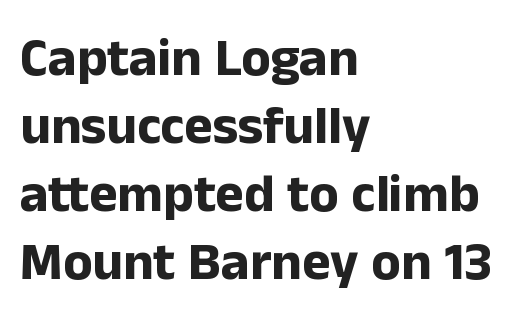
{"serif": "no", "italic": "no", "bold": "yes", "weight": "bold", "width": "normal", "stroke_contrast": "low", "x_height": "medium", "monospaced": "no", "underline": "no", "align": "left", "line_spacing": "normal", "line_spacing_ratio": 1.26, "letter_spacing": "normal", "letter_spacing_em": 0.0, "glyph_px": 54}
